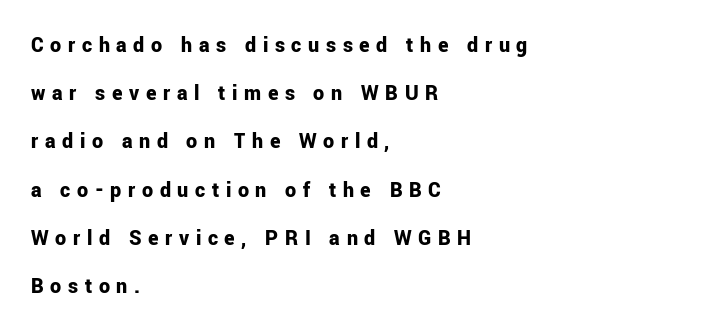
Q: Is the text bold? A: Yes.
Q: Is the text italic (slanted)? A: No, it is upright.
Q: Is the text underlined? A: No.
Q: How is the paragraph aligned? A: Left-aligned.
Q: Is the spacing between letters normal or unusually wide? A: Unusually wide.
Q: Is the spacing between lines tight, normal or loose? A: Loose.
